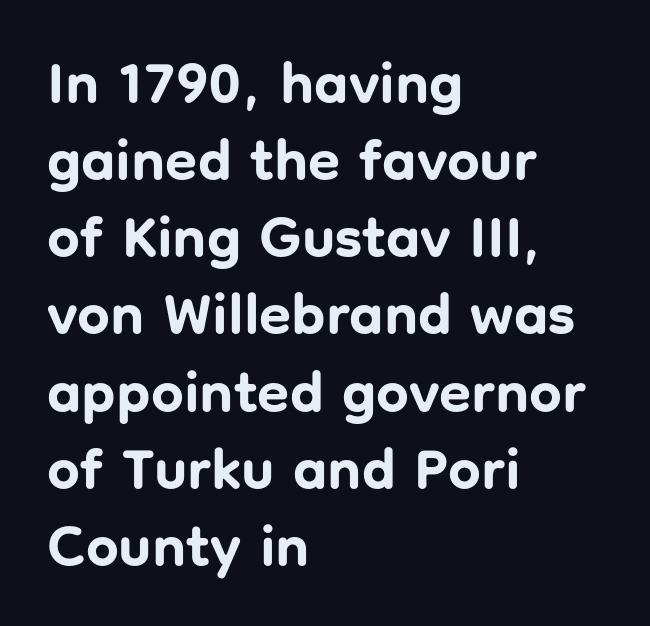
Q: Is the text bold? A: Yes.
Q: Is the text italic (slanted)? A: No, it is upright.
Q: Is the typeface a serif or a sans-serif typeface? A: Sans-serif.
Q: Is the text underlined? A: No.
Q: How is the paragraph aligned? A: Left-aligned.
Q: Is the spacing between letters normal or unusually wide? A: Normal.
Q: Is the spacing between lines tight, normal or loose? A: Normal.
Q: Width (condensed, normal, or wide)? A: Normal.
Q: Stroke contrast? A: Low.
Q: x-height? A: Medium.
Q: Monospaced? A: No.
